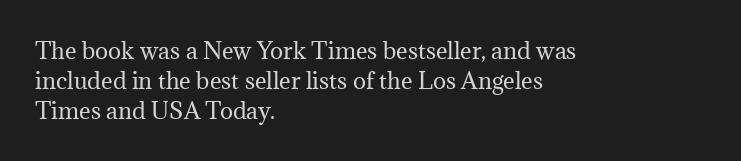
{"italic": "no", "bold": "no", "underline": "no", "align": "left", "line_spacing": "normal", "line_spacing_ratio": 1.36, "letter_spacing": "normal", "letter_spacing_em": 0.0, "glyph_px": 22}
